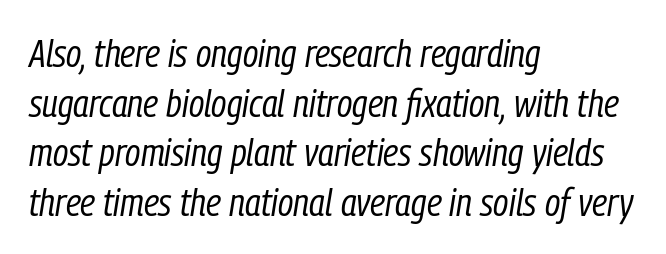
The image shows 39 px regular-weight, condensed type, italic (leaning right); set left-aligned, normal line spacing (1.27x), normal letter spacing, not underlined; low stroke contrast and a medium x-height.
